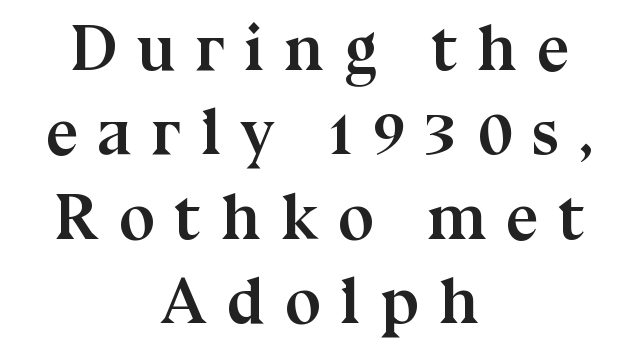
Q: Is the text bold? A: Yes.
Q: Is the text italic (slanted)? A: No, it is upright.
Q: Is the typeface a serif or a sans-serif typeface? A: Serif.
Q: Is the text underlined? A: No.
Q: How is the paragraph aligned? A: Centered.
Q: Is the spacing between letters normal or unusually wide? A: Unusually wide.
Q: Is the spacing between lines tight, normal or loose? A: Normal.
Q: Width (condensed, normal, or wide)? A: Normal.
Q: Stroke contrast? A: Medium.
Q: x-height? A: Medium.
Q: Monospaced? A: No.
